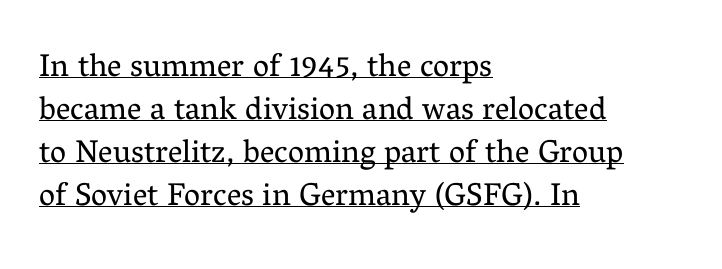
The compositor pushed each line to the left boundary. Students, observe: this is what conventionally led text looks like. Each line of the rendering has a horizontal stroke beneath the glyphs. The rendering shows small feet on the letterforms — a serif design.
